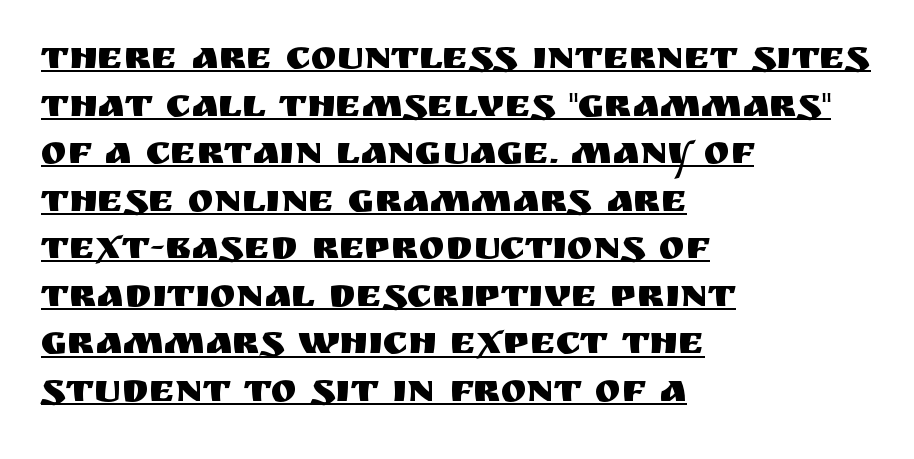
{"serif": "no", "italic": "no", "width": "normal", "stroke_contrast": "medium", "x_height": "large", "monospaced": "no", "underline": "yes", "align": "left", "line_spacing_ratio": 1.22, "letter_spacing": "normal", "letter_spacing_em": 0.0, "glyph_px": 39}
